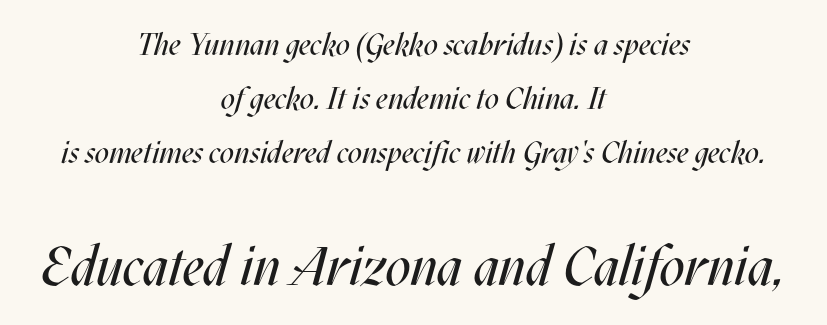
Q: Is the text bold? A: No.
Q: Is the text italic (slanted)? A: Yes, it leans right by about 17 degrees.
Q: Is the text underlined? A: No.
Q: How is the paragraph aligned? A: Centered.
Q: Is the spacing between letters normal or unusually wide? A: Normal.
Q: Which block of text is set in a larger size, the first (top) or the second (bottom)? A: The second (bottom) one.
Q: Width (condensed, normal, or wide)? A: Condensed.
Q: Stroke contrast? A: Medium.
Q: x-height? A: Large.
Q: Monospaced? A: No.
